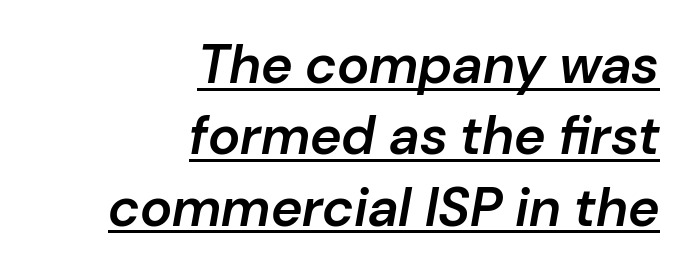
Q: Is the text bold? A: Semi-bold.
Q: Is the text italic (slanted)? A: Yes, it leans right by about 10 degrees.
Q: Is the text underlined? A: Yes.
Q: How is the paragraph aligned? A: Right-aligned.
Q: Is the spacing between letters normal or unusually wide? A: Normal.
Q: Is the spacing between lines tight, normal or loose? A: Normal.
Q: Width (condensed, normal, or wide)? A: Normal.
Q: Stroke contrast? A: Low.
Q: x-height? A: Medium.
Q: Monospaced? A: No.
